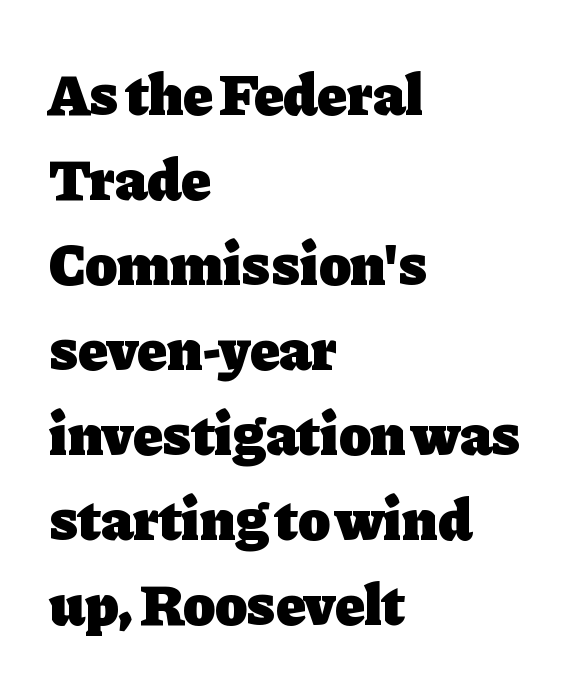
The image shows 59 px heavy serif type, upright; set left-aligned, normal line spacing (1.44x), normal letter spacing, not underlined; low stroke contrast and a medium x-height.
